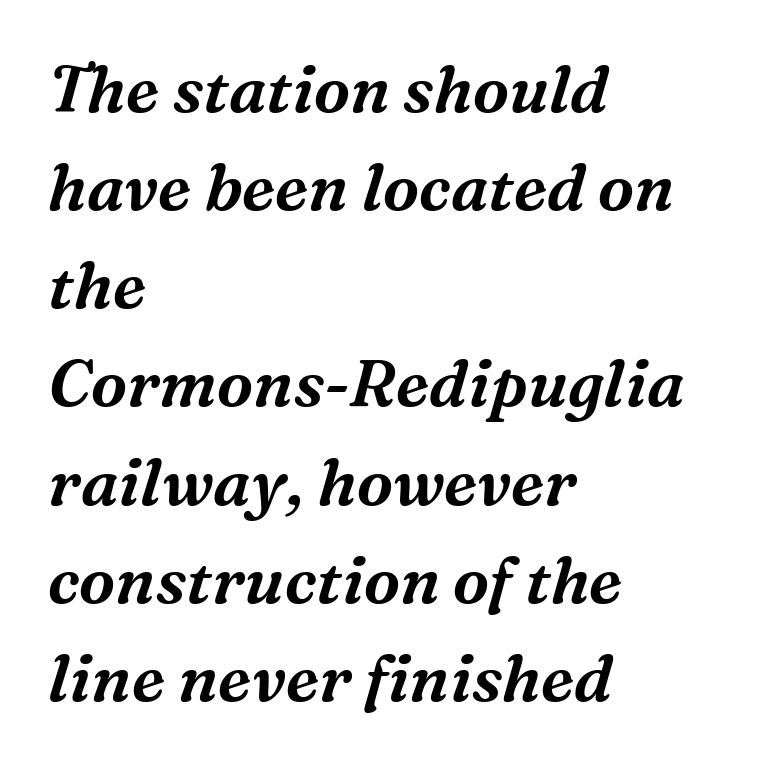
{"serif": "yes", "italic": "yes", "lean": "right", "slant_degrees": 16, "width": "normal", "stroke_contrast": "medium", "x_height": "medium", "monospaced": "no", "underline": "no", "align": "left", "line_spacing": "normal", "line_spacing_ratio": 1.51, "letter_spacing": "normal", "letter_spacing_em": 0.0, "glyph_px": 65}
